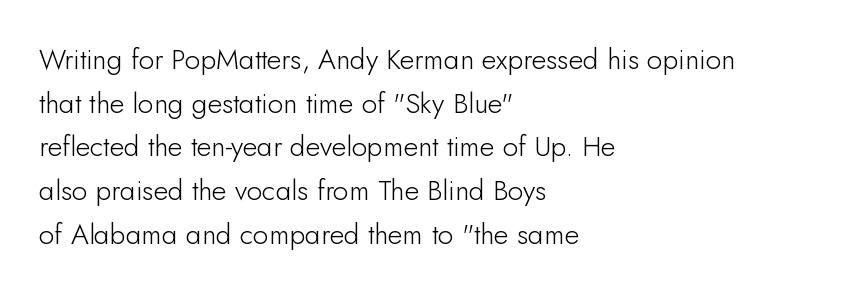
Each row of text sits above clean, open space. In terms of leading, this rendering sits right in the middle. Are there feet on the stems? There aren't — it's a sans. Inter-character spacing is left at the font's built-in metrics. Unlike italic type, these characters show no tilt at all. Line beginnings align vertically; line endings do not.
